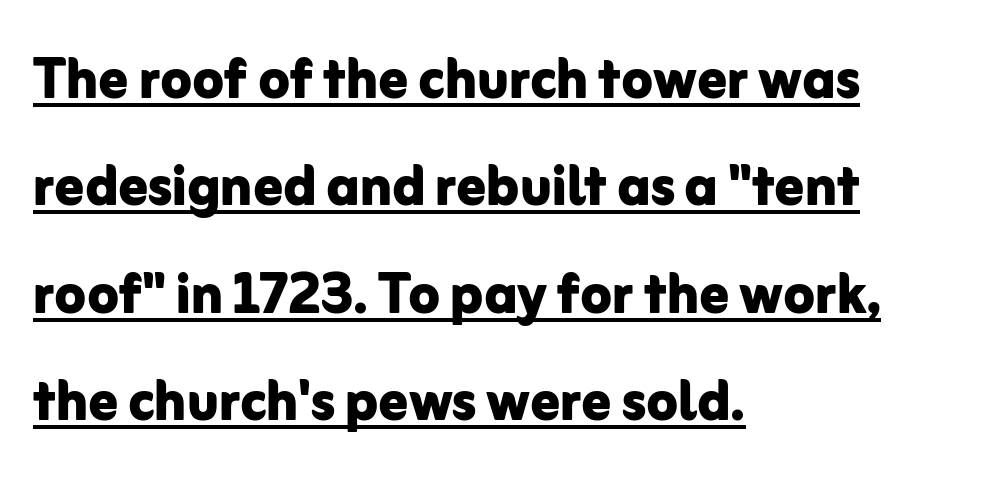
Q: Is the text bold? A: Yes.
Q: Is the text italic (slanted)? A: No, it is upright.
Q: Is the typeface a serif or a sans-serif typeface? A: Sans-serif.
Q: Is the text underlined? A: Yes.
Q: How is the paragraph aligned? A: Left-aligned.
Q: Is the spacing between letters normal or unusually wide? A: Normal.
Q: Is the spacing between lines tight, normal or loose? A: Normal.
Q: Width (condensed, normal, or wide)? A: Normal.
Q: Stroke contrast? A: Low.
Q: x-height? A: Medium.
Q: Monospaced? A: No.
